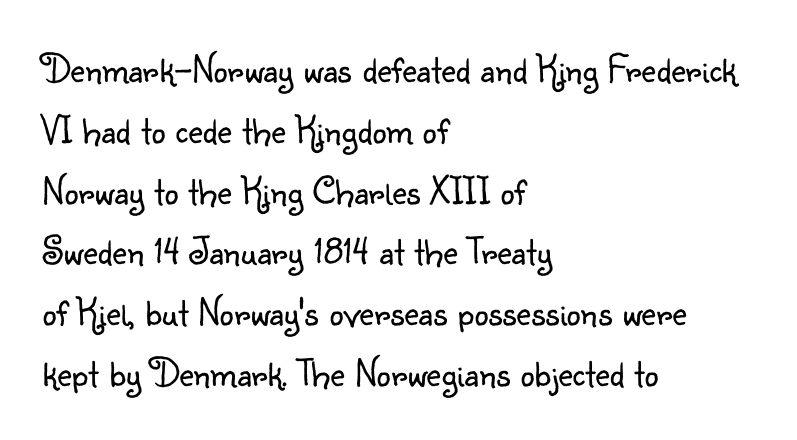
The specimen reads as upright at a glance. This rendering features lettering with no underline. The weight tops out at a normal text grade. If you measured baseline to baseline, you'd find a middling distance. Where is the straight margin? On the left.
